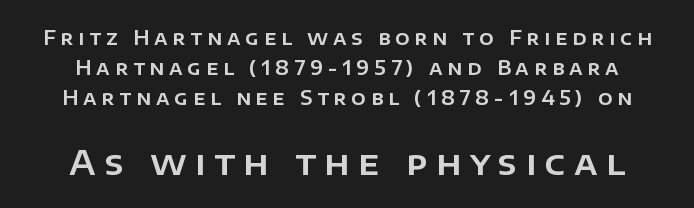
Stroke terminals: plain, sans-serif. Tracking here is generous; glyphs stand well apart from one another. The letters stand straight up with perfectly vertical stems. The face used here appears at its bigger size in the lower chunk. The baseline area is clear.
